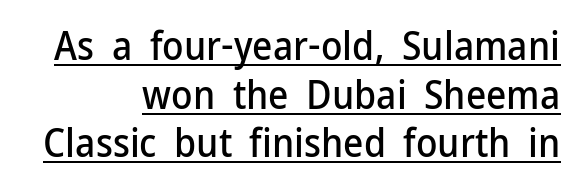
Q: Is the text italic (slanted)? A: No, it is upright.
Q: Is the typeface a serif or a sans-serif typeface? A: Sans-serif.
Q: Is the text underlined? A: Yes.
Q: How is the paragraph aligned? A: Right-aligned.
Q: Is the spacing between letters normal or unusually wide? A: Normal.
Q: Is the spacing between lines tight, normal or loose? A: Normal.
Q: Width (condensed, normal, or wide)? A: Normal.
Q: Stroke contrast? A: Low.
Q: x-height? A: Medium.
Q: Monospaced? A: No.
